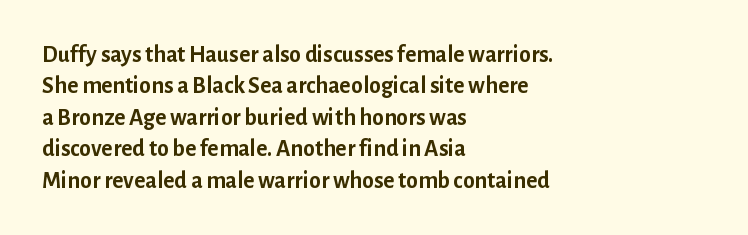
Q: Is the text bold? A: Yes.
Q: Is the text italic (slanted)? A: No, it is upright.
Q: Is the text underlined? A: No.
Q: How is the paragraph aligned? A: Left-aligned.
Q: Is the spacing between letters normal or unusually wide? A: Normal.
Q: Is the spacing between lines tight, normal or loose? A: Normal.
